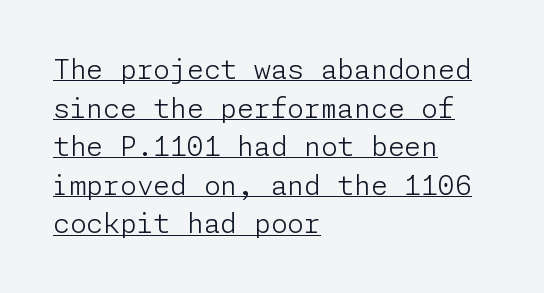
Q: Is the text bold? A: No.
Q: Is the text italic (slanted)? A: No, it is upright.
Q: Is the text underlined? A: Yes.
Q: How is the paragraph aligned? A: Left-aligned.
Q: Is the spacing between letters normal or unusually wide? A: Normal.
Q: Is the spacing between lines tight, normal or loose? A: Normal.
